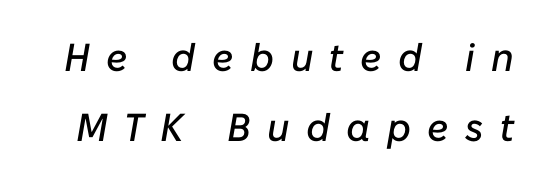
{"italic": "yes", "lean": "right", "slant_degrees": 10, "width": "normal", "stroke_contrast": "low", "x_height": "medium", "monospaced": "no", "underline": "no", "line_spacing_ratio": 1.8, "letter_spacing": "wide", "letter_spacing_em": 0.42, "glyph_px": 39}
